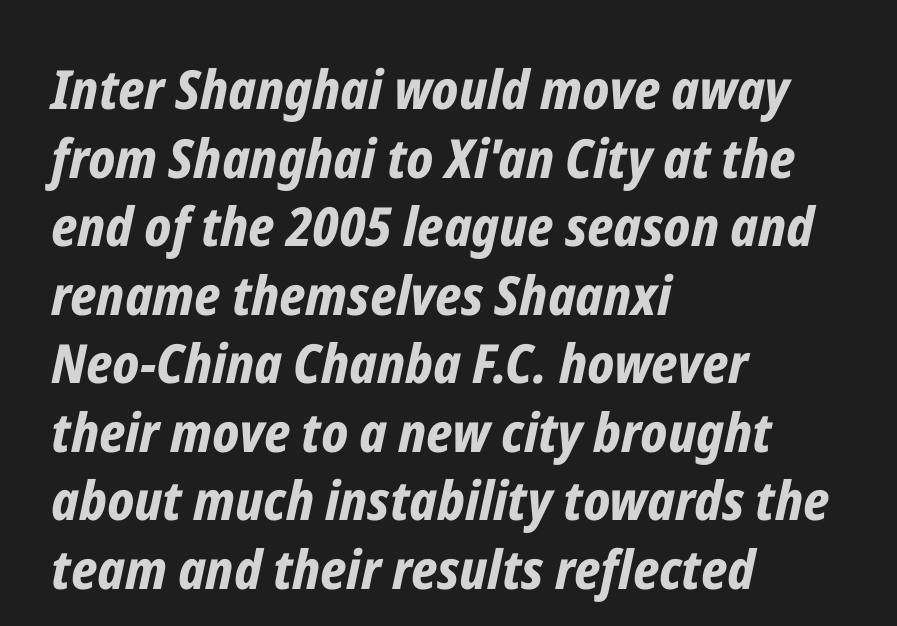
{"italic": "yes", "lean": "right", "slant_degrees": 12, "bold": "yes", "weight": "bold", "width": "condensed", "stroke_contrast": "low", "x_height": "medium", "monospaced": "no", "underline": "no", "align": "left", "line_spacing": "normal", "line_spacing_ratio": 1.27, "letter_spacing": "normal", "letter_spacing_em": 0.0, "glyph_px": 54}
